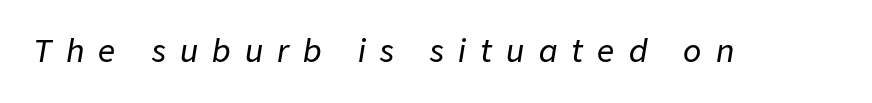
{"italic": "yes", "lean": "right", "slant_degrees": 9, "width": "normal", "stroke_contrast": "low", "x_height": "medium", "monospaced": "no", "underline": "no", "letter_spacing": "wide", "letter_spacing_em": 0.47, "glyph_px": 30}
